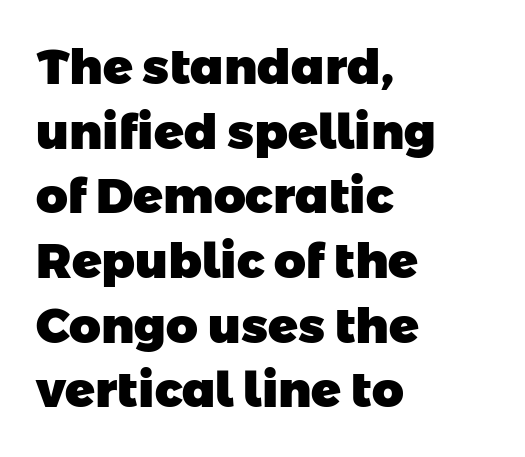
Thick stems and heavy bowls — unmistakably bold. This rendering uses left alignment, leaving the right contour irregular. Regular leading. Type without underlining.
